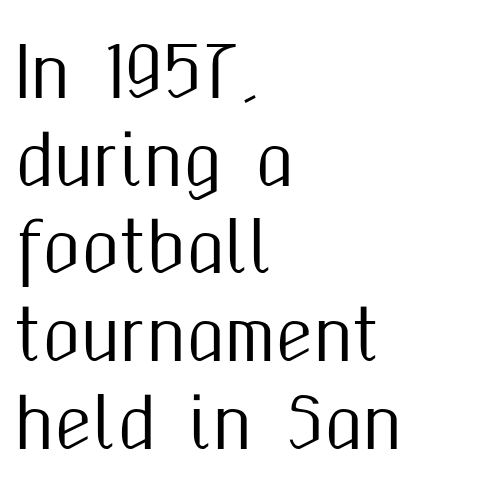
{"serif": "no", "italic": "no", "width": "condensed", "stroke_contrast": "medium", "x_height": "medium", "monospaced": "no", "underline": "no", "align": "left", "line_spacing": "normal", "line_spacing_ratio": 1.27, "letter_spacing": "normal", "letter_spacing_em": 0.0, "glyph_px": 69}
